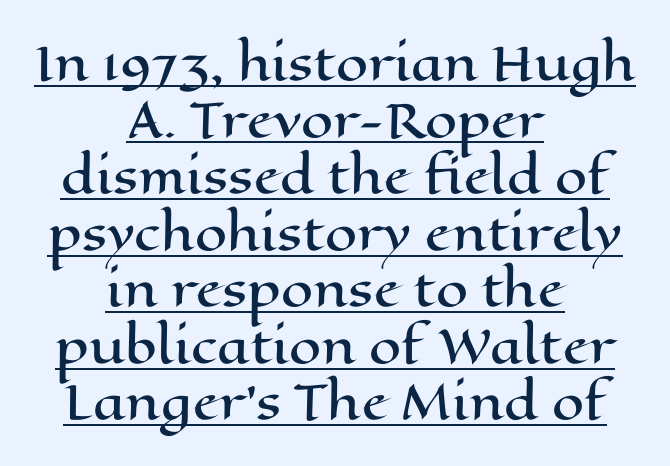
Q: Is the text italic (slanted)? A: No, it is upright.
Q: Is the text underlined? A: Yes.
Q: How is the paragraph aligned? A: Centered.
Q: Is the spacing between letters normal or unusually wide? A: Normal.
Q: Width (condensed, normal, or wide)? A: Wide.
Q: Stroke contrast? A: High.
Q: x-height? A: Medium.
Q: Monospaced? A: No.
